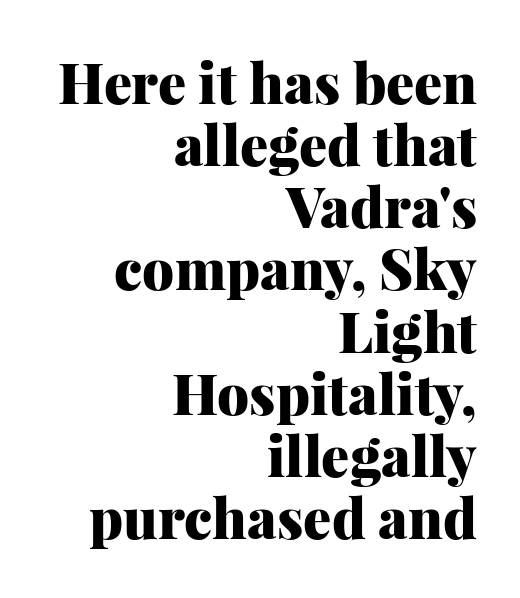
Chunky letters — that's bold for sure. The foot of each line stays bare and open. In terms of posture, this sample is upright. Examine the stroke ends and you'll spot serifs. You could call the tracking neutral — neither tight nor loose. The text block is weighted toward the right margin, trailing off unevenly leftward.
